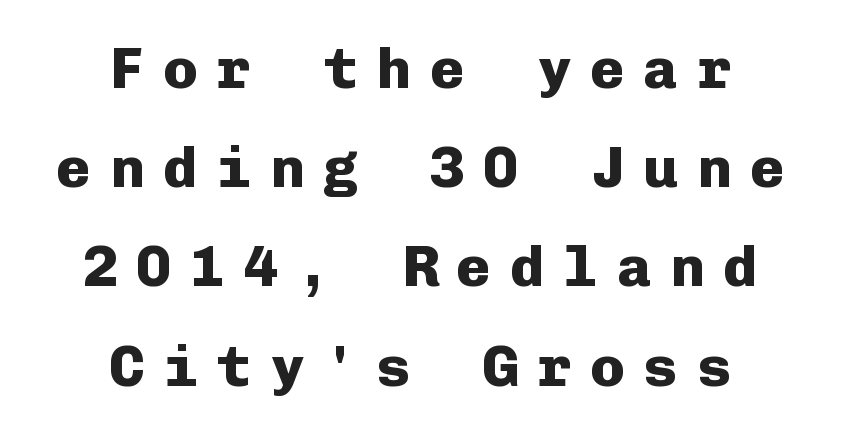
Q: Is the text bold? A: Yes.
Q: Is the text italic (slanted)? A: No, it is upright.
Q: Is the typeface a serif or a sans-serif typeface? A: Sans-serif.
Q: Is the text underlined? A: No.
Q: How is the paragraph aligned? A: Centered.
Q: Is the spacing between letters normal or unusually wide? A: Unusually wide.
Q: Width (condensed, normal, or wide)? A: Normal.
Q: Stroke contrast? A: Low.
Q: x-height? A: Medium.
Q: Monospaced? A: Yes.
